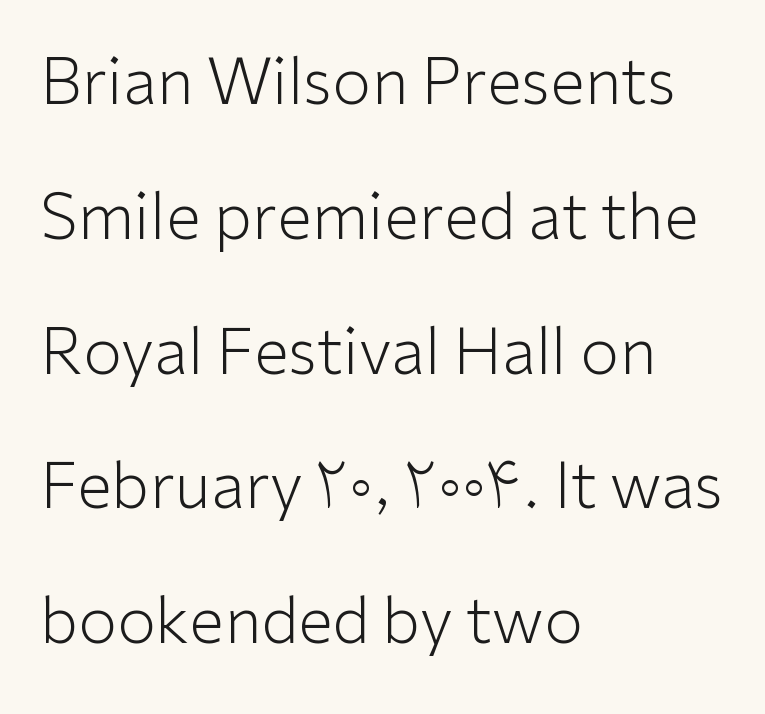
Nobody touched the tracking dial on this one. The strip under each line holds only bare page. A classic flush-left, rag-right setting is used for this passage. The passage shown is typed in a proportional face where columns would drift. You can tell it's not italic because the verticals are truly vertical. Nothing sits at the stroke ends, so this counts as sans-serif.
